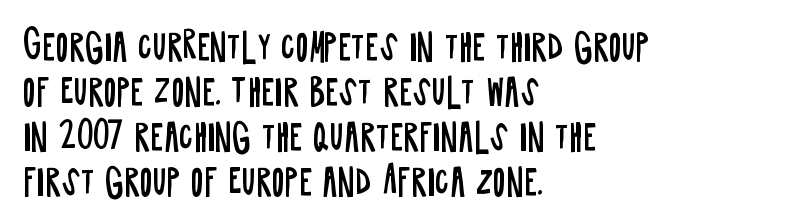
The image shows 35 px regular-weight, condensed sans-serif type, upright; set left-aligned, normal line spacing (1.29x), normal letter spacing, not underlined; low stroke contrast and a large x-height.
